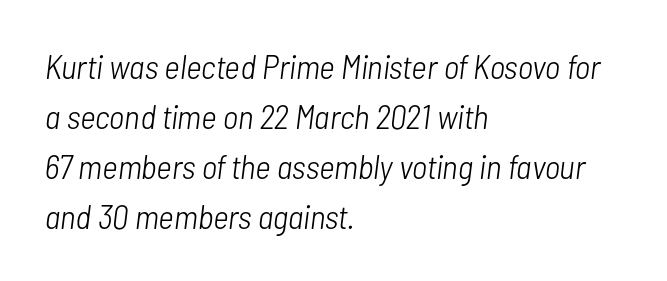
Q: Is the text bold? A: No.
Q: Is the text italic (slanted)? A: Yes, it leans right by about 7 degrees.
Q: Is the text underlined? A: No.
Q: How is the paragraph aligned? A: Left-aligned.
Q: Is the spacing between letters normal or unusually wide? A: Normal.
Q: Is the spacing between lines tight, normal or loose? A: Normal.
Q: Width (condensed, normal, or wide)? A: Condensed.
Q: Stroke contrast? A: Low.
Q: x-height? A: Medium.
Q: Monospaced? A: No.
